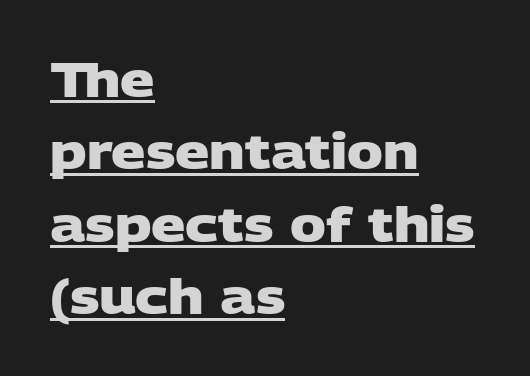
The passage shown is typeset with a sans-serif family. Students, note that the glyphs here touch the page at normal intervals. Reading down the block, your eye returns to a fixed left position each line. This sample has the flowing, uneven cadence of proportional lettering. Typesetter's note: full bold, strokes at maximum text heaviness. Somebody hit Ctrl+U on this one — the words are underlined.
